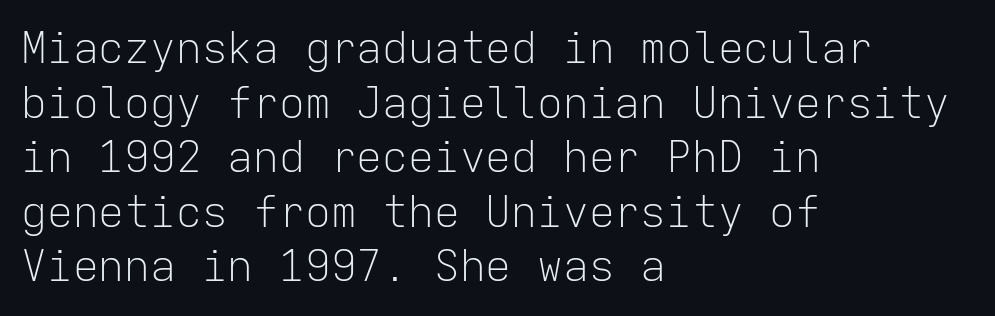
Q: Is the text bold? A: No.
Q: Is the text italic (slanted)? A: No, it is upright.
Q: Is the typeface a serif or a sans-serif typeface? A: Sans-serif.
Q: Is the text underlined? A: No.
Q: How is the paragraph aligned? A: Left-aligned.
Q: Is the spacing between letters normal or unusually wide? A: Normal.
Q: Is the spacing between lines tight, normal or loose? A: Normal.
Q: Width (condensed, normal, or wide)? A: Normal.
Q: Stroke contrast? A: Low.
Q: x-height? A: Medium.
Q: Monospaced? A: Yes.
